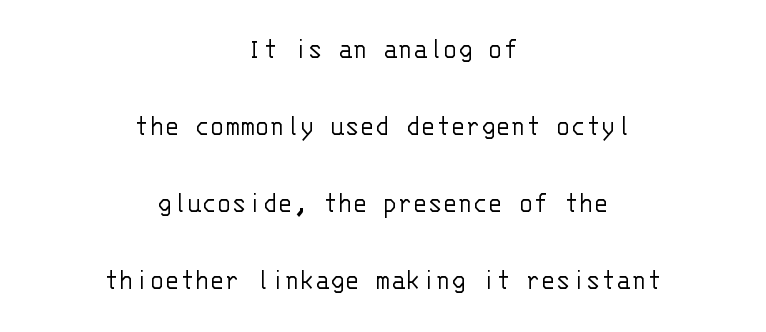
The image shows 31 px light sans-serif type, upright, monospaced; set centered, loose line spacing (2.48x), normal letter spacing, not underlined; low stroke contrast and a large x-height.
